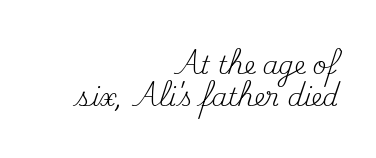
Type without underlining. The strokes carry an ordinary text weight at most. Which margin do the lines hug? The right one — the left edge is uneven. Leading: standard. Glyph-to-glyph distance matches everyday printed text.
